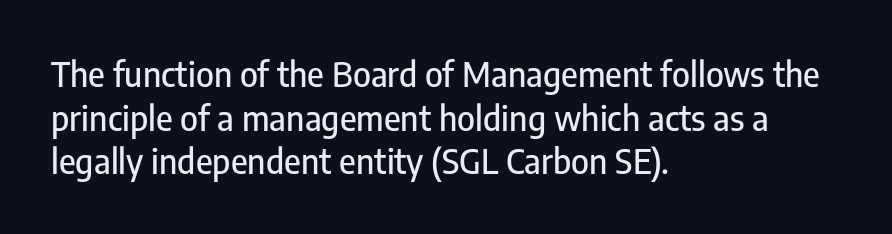
The image shows 34 px condensed sans-serif type, upright; set left-aligned, normal line spacing (1.28x), normal letter spacing, not underlined; low stroke contrast and a medium x-height.
